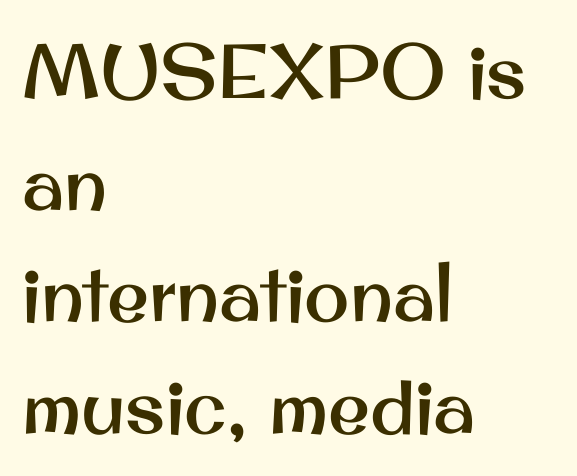
{"serif": "no", "italic": "no", "width": "normal", "stroke_contrast": "medium", "x_height": "small", "monospaced": "no", "underline": "no", "align": "left", "line_spacing": "normal", "line_spacing_ratio": 1.47, "letter_spacing": "normal", "letter_spacing_em": 0.0, "glyph_px": 76}
